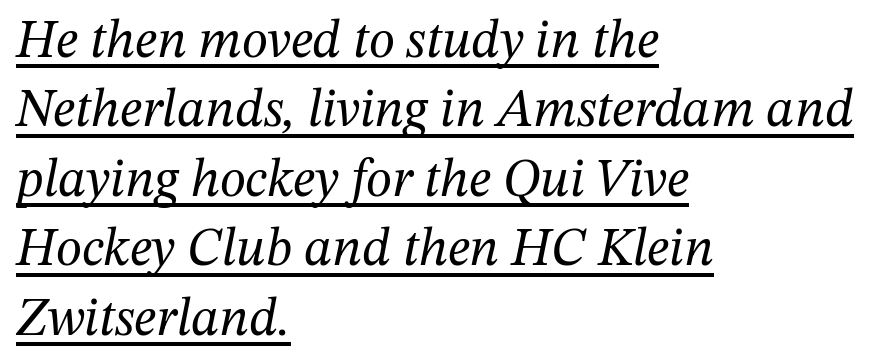
The image shows 53 px regular-weight serif type, italic (leaning right); set left-aligned, normal line spacing (1.31x), normal letter spacing, underlined; medium stroke contrast and a medium x-height.
